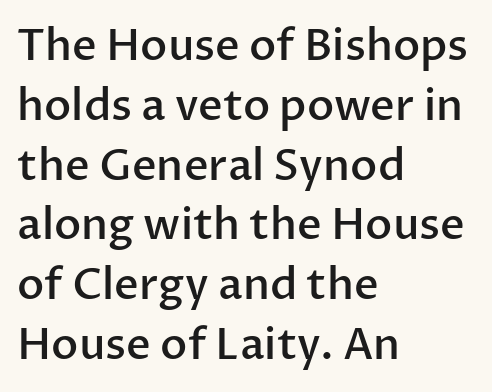
Q: Is the text bold? A: Semi-bold.
Q: Is the text italic (slanted)? A: No, it is upright.
Q: Is the typeface a serif or a sans-serif typeface? A: Sans-serif.
Q: Is the text underlined? A: No.
Q: How is the paragraph aligned? A: Left-aligned.
Q: Is the spacing between letters normal or unusually wide? A: Normal.
Q: Is the spacing between lines tight, normal or loose? A: Normal.
Q: Width (condensed, normal, or wide)? A: Normal.
Q: Stroke contrast? A: Low.
Q: x-height? A: Medium.
Q: Monospaced? A: No.
